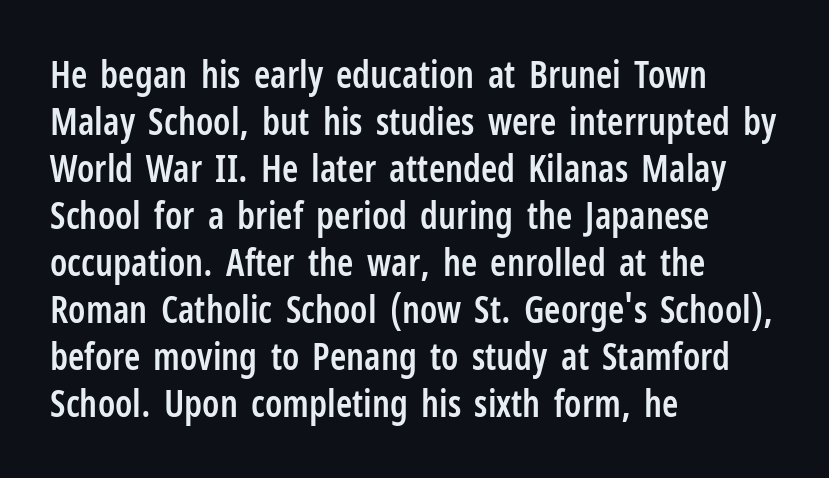
{"serif": "no", "italic": "no", "bold": "semi", "weight": "semibold", "width": "condensed", "stroke_contrast": "low", "x_height": "medium", "monospaced": "no", "underline": "no", "align": "left", "line_spacing": "normal", "line_spacing_ratio": 1.27, "letter_spacing": "normal", "letter_spacing_em": 0.0, "glyph_px": 37}
